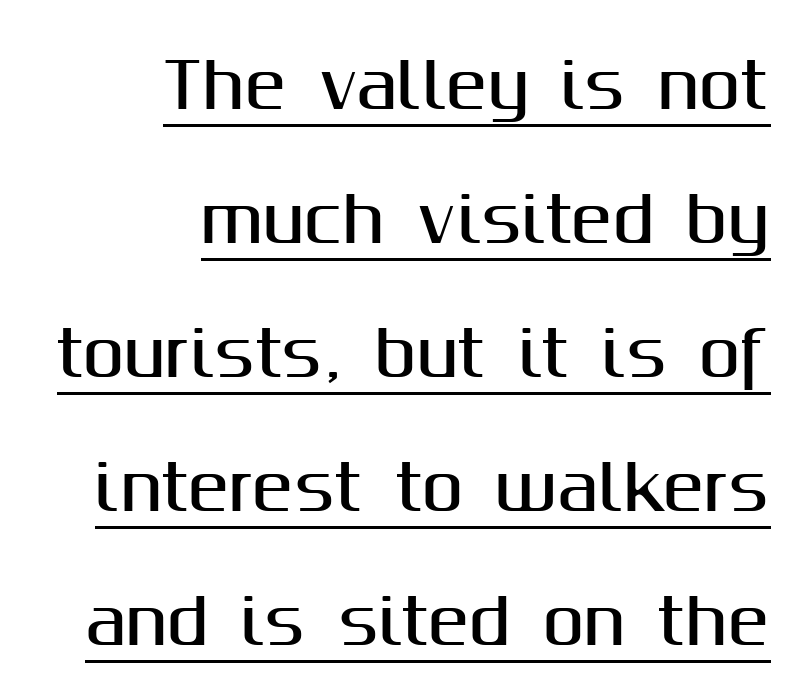
Q: Is the text italic (slanted)? A: No, it is upright.
Q: Is the typeface a serif or a sans-serif typeface? A: Sans-serif.
Q: Is the text underlined? A: Yes.
Q: How is the paragraph aligned? A: Right-aligned.
Q: Is the spacing between letters normal or unusually wide? A: Normal.
Q: Is the spacing between lines tight, normal or loose? A: Loose.
Q: Width (condensed, normal, or wide)? A: Normal.
Q: Stroke contrast? A: Medium.
Q: x-height? A: Medium.
Q: Monospaced? A: No.
